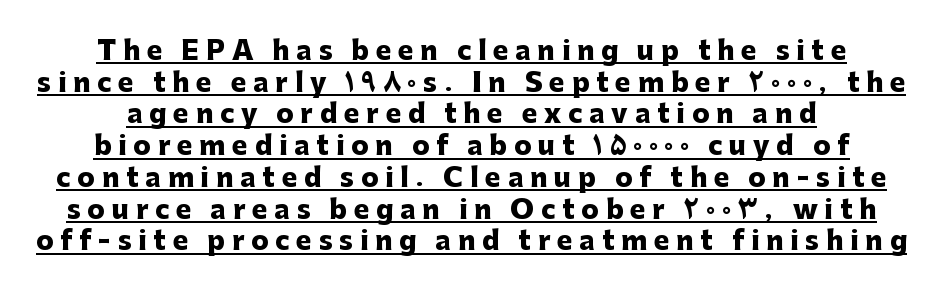
{"italic": "no", "bold": "yes", "underline": "yes", "line_spacing_ratio": 1.22, "letter_spacing": "wide", "letter_spacing_em": 0.26, "glyph_px": 26}
